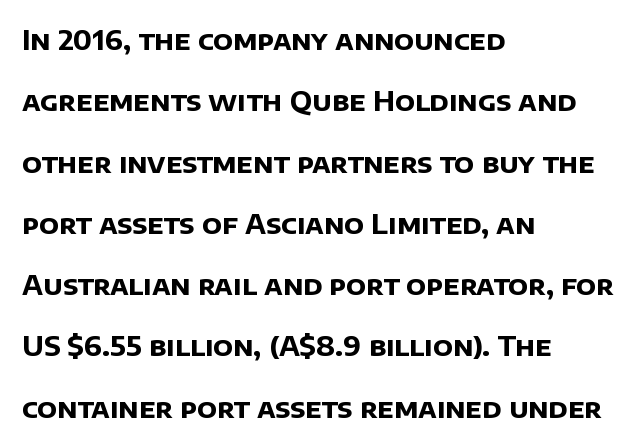
Q: Is the text bold? A: Yes.
Q: Is the text underlined? A: No.
Q: How is the paragraph aligned? A: Left-aligned.
Q: Is the spacing between letters normal or unusually wide? A: Normal.
Q: Is the spacing between lines tight, normal or loose? A: Loose.
